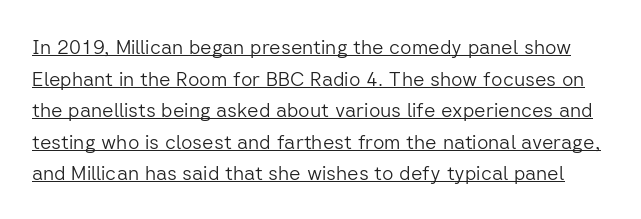
Q: Is the text bold? A: No.
Q: Is the text italic (slanted)? A: No, it is upright.
Q: Is the text underlined? A: Yes.
Q: Is the spacing between letters normal or unusually wide? A: Normal.
Q: Is the spacing between lines tight, normal or loose? A: Normal.
